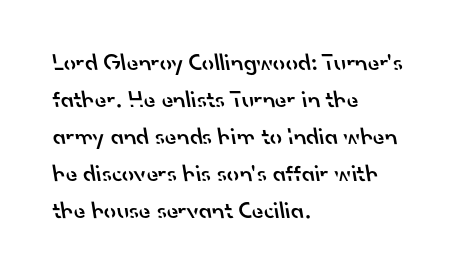
The image shows 24 px text type; set left-aligned, normal line spacing (1.54x), normal letter spacing, not underlined.
